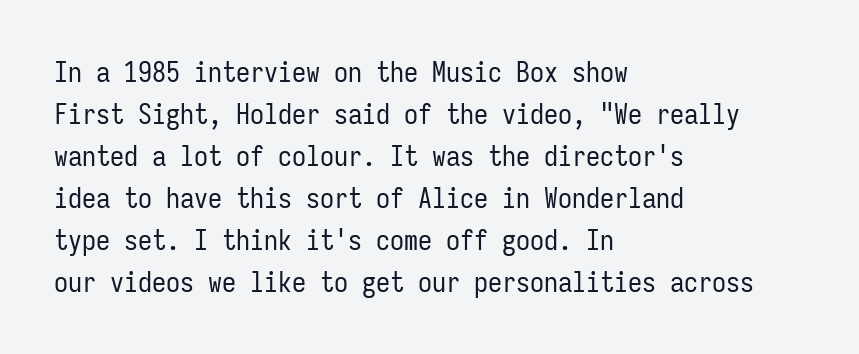
{"serif": "no", "italic": "no", "bold": "no", "weight": "regular", "width": "condensed", "stroke_contrast": "low", "x_height": "medium", "monospaced": "yes", "underline": "no", "align": "left", "line_spacing": "normal", "line_spacing_ratio": 1.5, "letter_spacing": "normal", "letter_spacing_em": 0.0, "glyph_px": 28}
